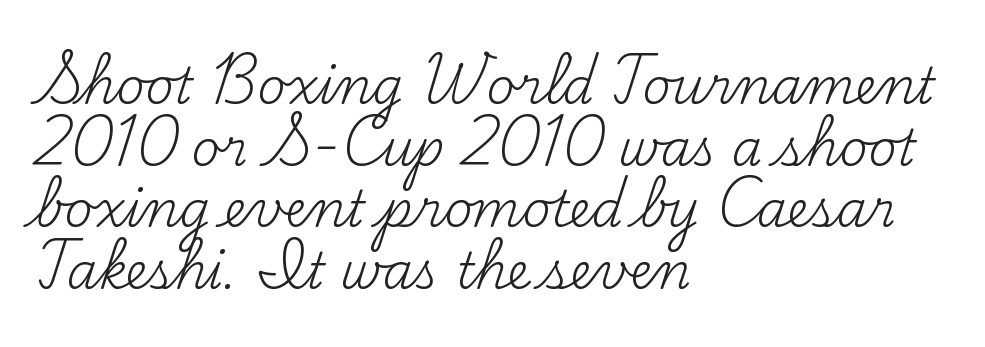
The image shows 49 px regular-weight serif type; set left-aligned, normal line spacing (1.26x), normal letter spacing, not underlined; medium stroke contrast and a small x-height.
